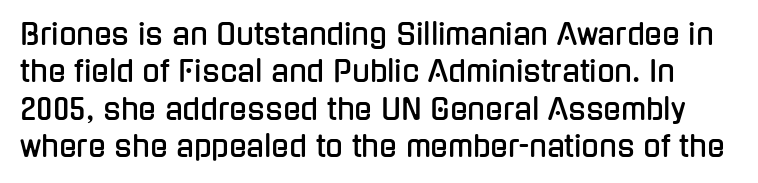
Q: Is the text italic (slanted)? A: No, it is upright.
Q: Is the typeface a serif or a sans-serif typeface? A: Sans-serif.
Q: Is the text underlined? A: No.
Q: Is the spacing between letters normal or unusually wide? A: Normal.
Q: Is the spacing between lines tight, normal or loose? A: Normal.
Q: Width (condensed, normal, or wide)? A: Condensed.
Q: Stroke contrast? A: Low.
Q: x-height? A: Medium.
Q: Monospaced? A: No.
